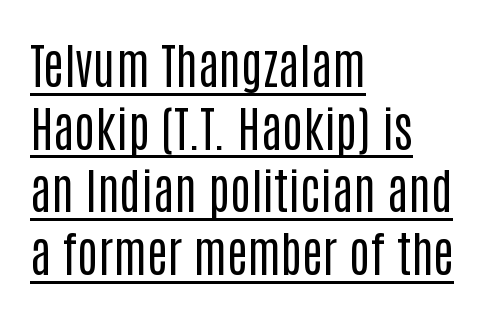
The image shows 49 px regular-weight, condensed sans-serif type, upright; set left-aligned, normal line spacing (1.28x), normal letter spacing, underlined; low stroke contrast and a large x-height.
